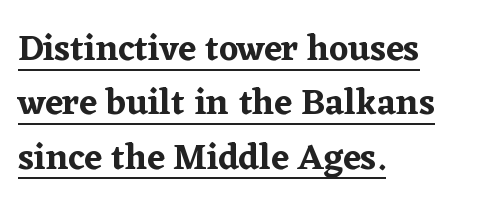
Q: Is the text italic (slanted)? A: No, it is upright.
Q: Is the typeface a serif or a sans-serif typeface? A: Serif.
Q: Is the text underlined? A: Yes.
Q: How is the paragraph aligned? A: Left-aligned.
Q: Is the spacing between letters normal or unusually wide? A: Normal.
Q: Is the spacing between lines tight, normal or loose? A: Normal.
Q: Width (condensed, normal, or wide)? A: Normal.
Q: Stroke contrast? A: Low.
Q: x-height? A: Medium.
Q: Monospaced? A: No.
